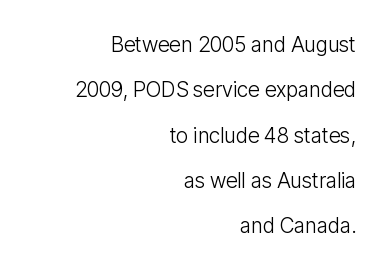
{"italic": "no", "bold": "no", "underline": "no", "align": "right", "line_spacing": "loose", "line_spacing_ratio": 2.16, "letter_spacing": "normal", "letter_spacing_em": 0.0, "glyph_px": 21}
